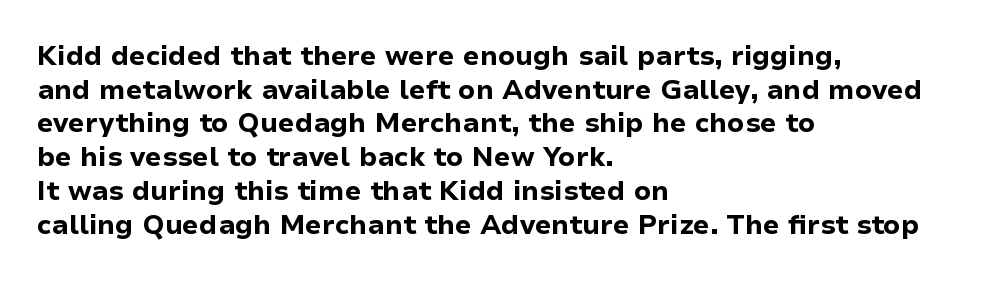
The image shows 27 px bold type, upright; set left-aligned, normal line spacing (1.25x), normal letter spacing, not underlined.
